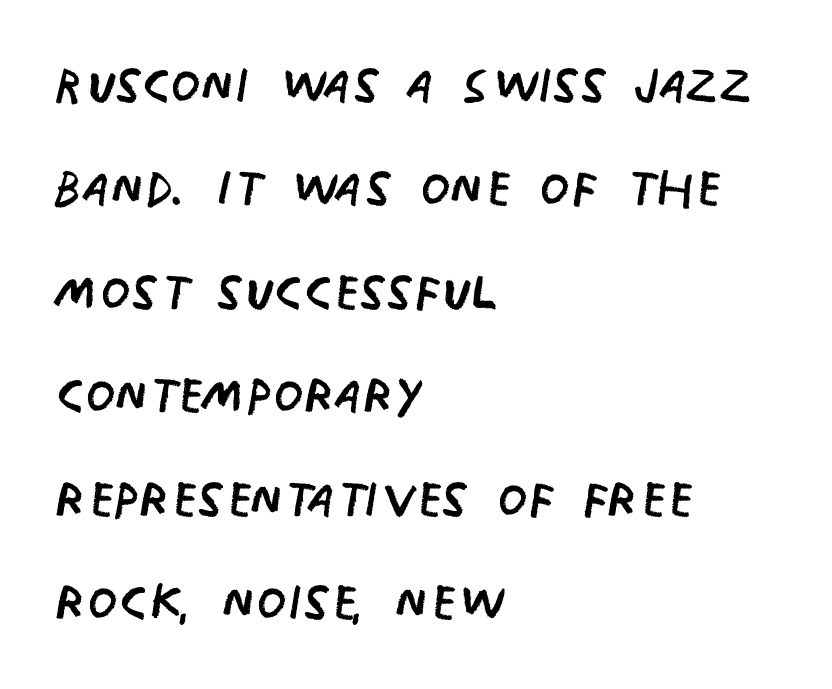
The image shows 69 px regular-weight, condensed sans-serif type; set left-aligned, normal line spacing (1.5x), normal letter spacing, not underlined; low stroke contrast and a large x-height.
